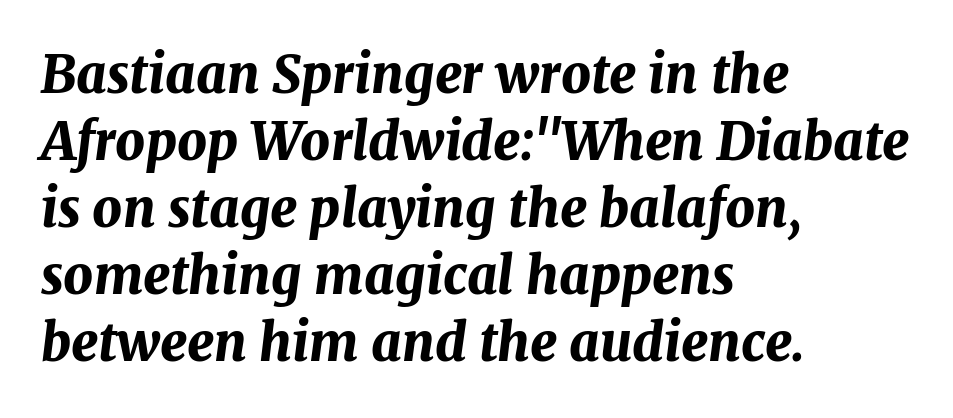
The image shows 52 px bold type, italic (leaning right); set left-aligned, normal line spacing (1.29x), normal letter spacing, not underlined; medium stroke contrast and a medium x-height.
